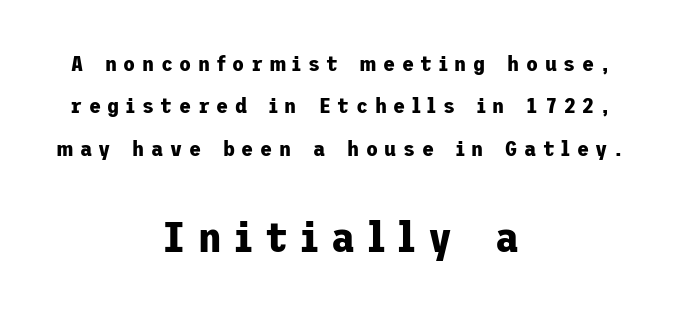
The image shows 43 px bold sans-serif type, upright; set centered, loose line spacing (1.93x), unusually wide letter spacing (+0.3 em), not underlined; the second (bottom) block is 1.95x larger; low stroke contrast and a medium x-height.
